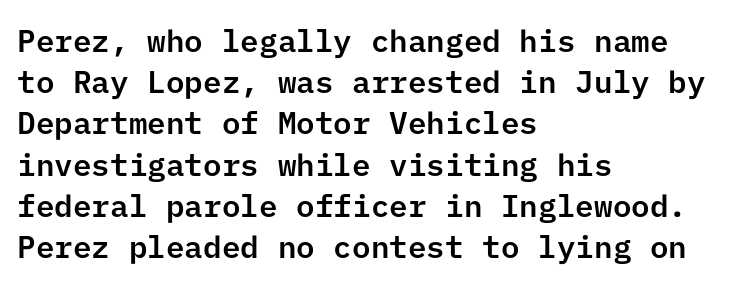
The image shows 31 px sans-serif type, upright; set left-aligned, normal line spacing (1.33x), normal letter spacing, not underlined; low stroke contrast and a medium x-height.
